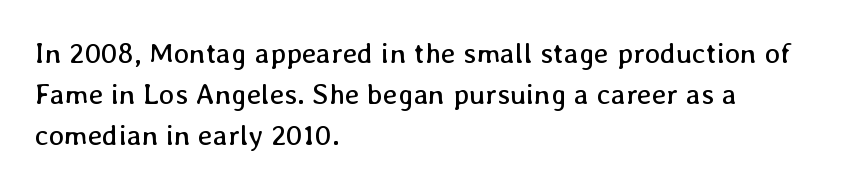
Q: Is the text bold? A: No.
Q: Is the text italic (slanted)? A: No, it is upright.
Q: Is the text underlined? A: No.
Q: How is the paragraph aligned? A: Left-aligned.
Q: Is the spacing between letters normal or unusually wide? A: Normal.
Q: Is the spacing between lines tight, normal or loose? A: Normal.
Q: Width (condensed, normal, or wide)? A: Normal.
Q: Stroke contrast? A: Low.
Q: x-height? A: Medium.
Q: Monospaced? A: No.
